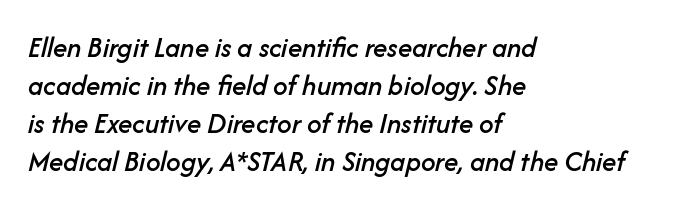
{"italic": "yes", "lean": "right", "slant_degrees": 14, "width": "normal", "stroke_contrast": "low", "x_height": "medium", "monospaced": "no", "underline": "no", "align": "left", "line_spacing": "normal", "line_spacing_ratio": 1.31, "letter_spacing": "normal", "letter_spacing_em": 0.0, "glyph_px": 29}
